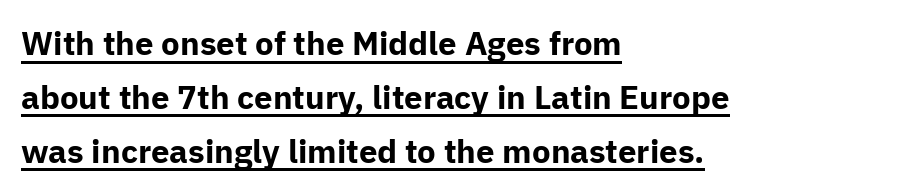
The paragraph shown leans on its left margin. Rows of type keep a routine distance in the vertical direction. This sample has the flowing, uneven cadence of proportional lettering. Does extra space separate the letters? No, they use regular spacing. Notice how thick the strokes are: this is what a full bold looks like. Underline: present.
